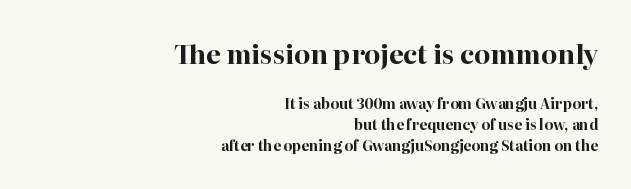
Caption: bold face, heavy strokes. Compared with a flush-left layout, this one pins lines to the opposite, right side. The rendering uses a moderate line-height, typical for paragraphs. In terms of letterspacing, this is plain default setting. Reading top to bottom, the characters get smaller at the block break. Ascenders rise straight up at ninety degrees.
